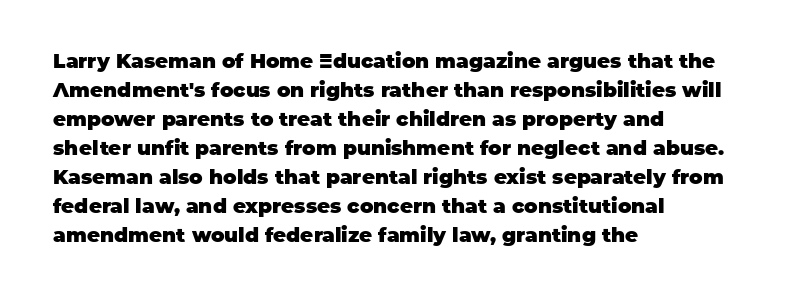
Q: Is the text bold? A: Yes.
Q: Is the text italic (slanted)? A: No, it is upright.
Q: Is the text underlined? A: No.
Q: How is the paragraph aligned? A: Left-aligned.
Q: Is the spacing between letters normal or unusually wide? A: Normal.
Q: Is the spacing between lines tight, normal or loose? A: Normal.
